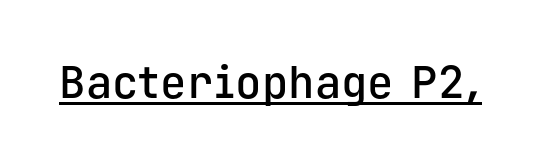
Monospaced: the letters line up in strict vertical columns. Weight check: semibold — heavier than regular, not quite bold. These lines were composed using upright roman letters. Students, note that the glyphs here touch the page at normal intervals. You can see a thin bar hugging the bottom of the glyphs. The type family on display is of the sans-serif kind.
